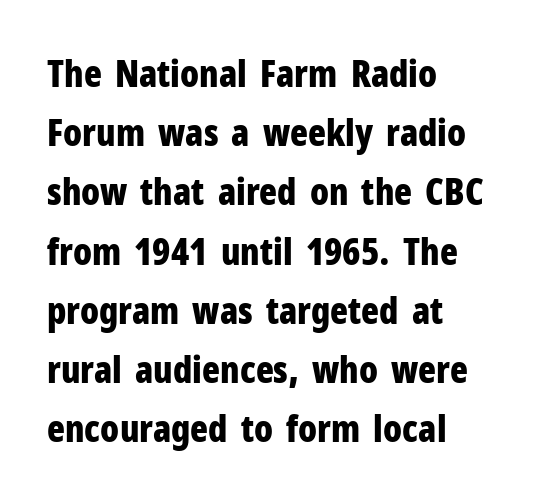
Q: Is the text bold? A: Yes.
Q: Is the text italic (slanted)? A: No, it is upright.
Q: Is the typeface a serif or a sans-serif typeface? A: Sans-serif.
Q: Is the text underlined? A: No.
Q: How is the paragraph aligned? A: Left-aligned.
Q: Is the spacing between letters normal or unusually wide? A: Normal.
Q: Is the spacing between lines tight, normal or loose? A: Normal.
Q: Width (condensed, normal, or wide)? A: Condensed.
Q: Stroke contrast? A: Low.
Q: x-height? A: Medium.
Q: Monospaced? A: No.
